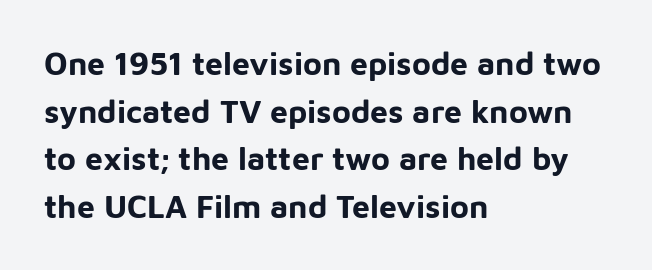
{"serif": "no", "italic": "no", "bold": "yes", "weight": "bold", "width": "normal", "stroke_contrast": "low", "x_height": "medium", "monospaced": "no", "underline": "no", "align": "left", "line_spacing": "normal", "line_spacing_ratio": 1.49, "letter_spacing": "normal", "letter_spacing_em": 0.0, "glyph_px": 32}
